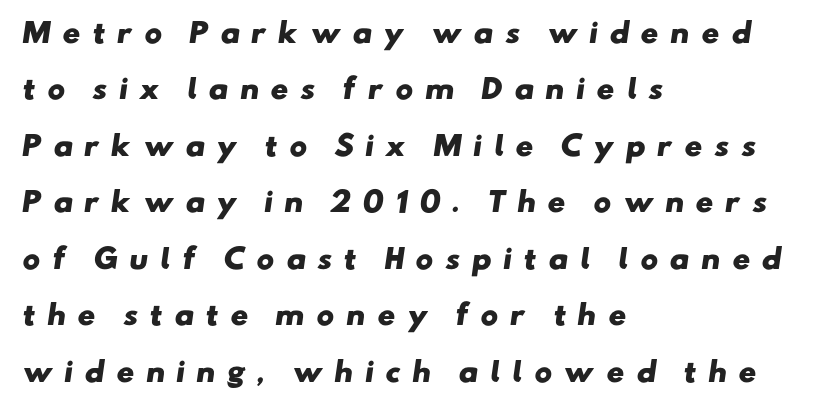
Caption: expanded tracking, letters set apart. This block would shrink considerably if given ordinary leading; it's expanded now. Bold? Absolutely — the strokes are thick and heavy. One-word summary of the alignment: left. This rendering features lettering with no underline.
